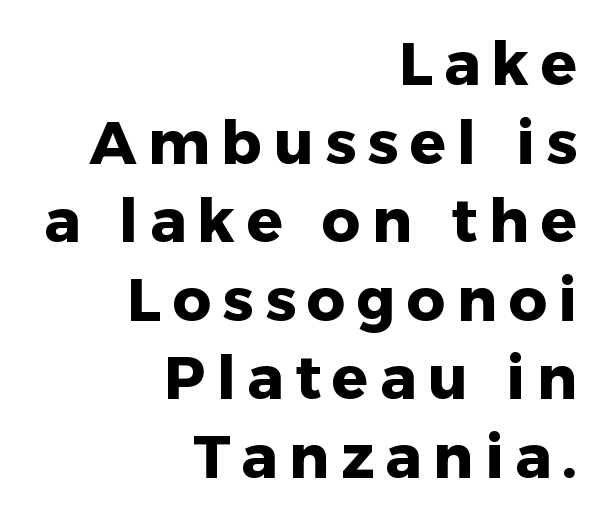
Q: Is the text bold? A: Yes.
Q: Is the text italic (slanted)? A: No, it is upright.
Q: Is the typeface a serif or a sans-serif typeface? A: Sans-serif.
Q: Is the text underlined? A: No.
Q: How is the paragraph aligned? A: Right-aligned.
Q: Is the spacing between lines tight, normal or loose? A: Normal.
Q: Width (condensed, normal, or wide)? A: Normal.
Q: Stroke contrast? A: Low.
Q: x-height? A: Medium.
Q: Monospaced? A: No.
